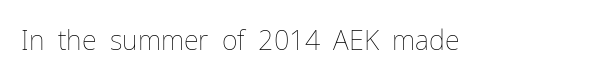
{"italic": "no", "bold": "no", "underline": "no", "letter_spacing": "normal", "letter_spacing_em": 0.0, "glyph_px": 27}
